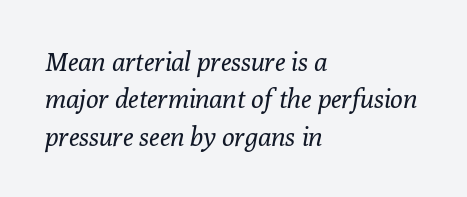
Default kerning and tracking; the words read as compact shapes. Caption: multi-line text, flush left, ragged right. The leading is moderate, giving the passage an even texture. Each row of text sits above clean, open space.
